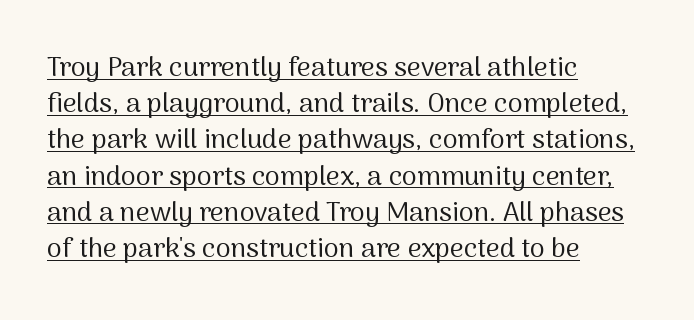
The image shows 27 px text type, upright; set left-aligned, normal line spacing (1.34x), normal letter spacing, underlined.
